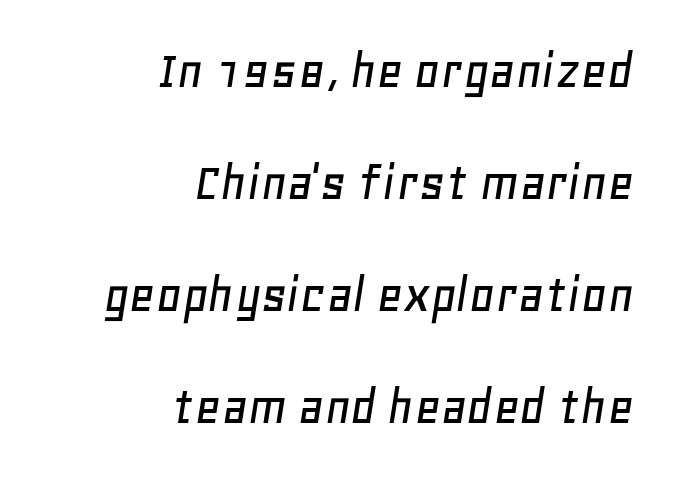
The image shows 56 px text type, italic (leaning right); set right-aligned, loose line spacing (2.0x), normal letter spacing, not underlined; low stroke contrast and a large x-height.
